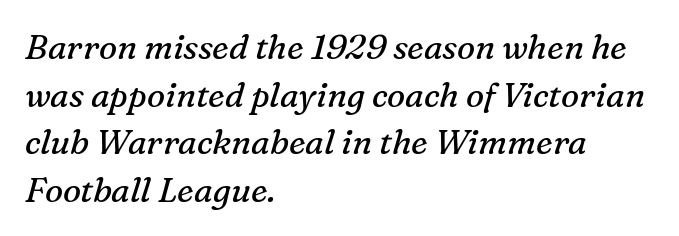
{"serif": "yes", "italic": "yes", "lean": "right", "slant_degrees": 16, "bold": "no", "weight": "regular", "width": "normal", "stroke_contrast": "medium", "x_height": "medium", "monospaced": "no", "underline": "no", "align": "left", "line_spacing": "normal", "line_spacing_ratio": 1.4, "letter_spacing": "normal", "letter_spacing_em": 0.0, "glyph_px": 34}
